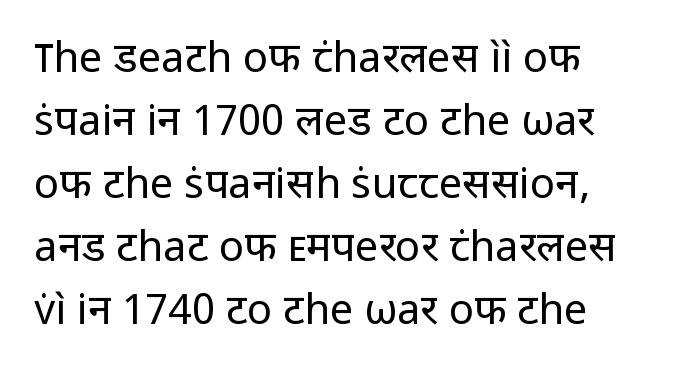
The image shows 42 px regular-weight sans-serif type, upright; set left-aligned, normal line spacing (1.5x), normal letter spacing, not underlined; low stroke contrast and a medium x-height.
